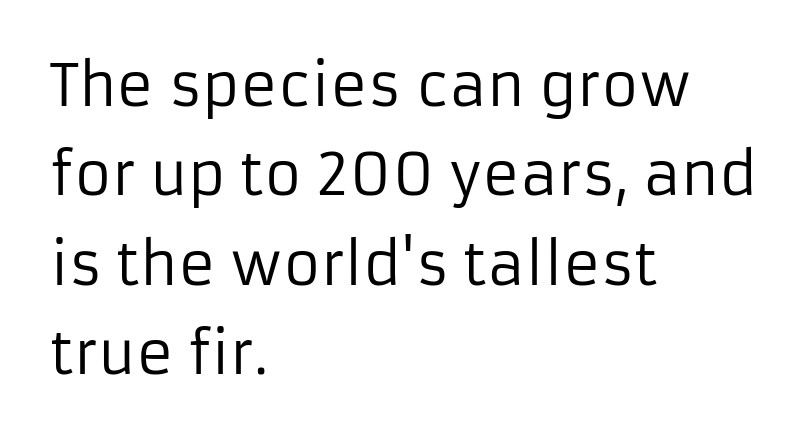
The image shows 57 px regular-weight sans-serif type, upright; set left-aligned, normal line spacing (1.57x), normal letter spacing, not underlined; low stroke contrast and a medium x-height.
